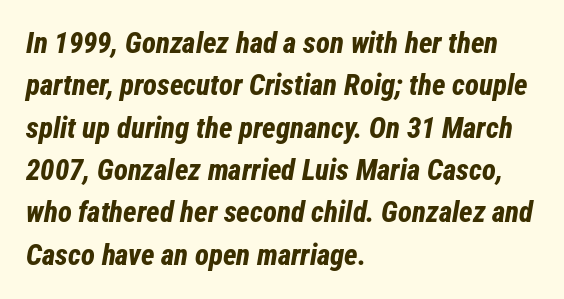
{"italic": "yes", "lean": "right", "slant_degrees": 12, "bold": "yes", "weight": "bold", "width": "condensed", "stroke_contrast": "low", "x_height": "medium", "monospaced": "no", "underline": "no", "align": "left", "line_spacing": "normal", "line_spacing_ratio": 1.46, "letter_spacing": "normal", "letter_spacing_em": 0.0, "glyph_px": 29}
